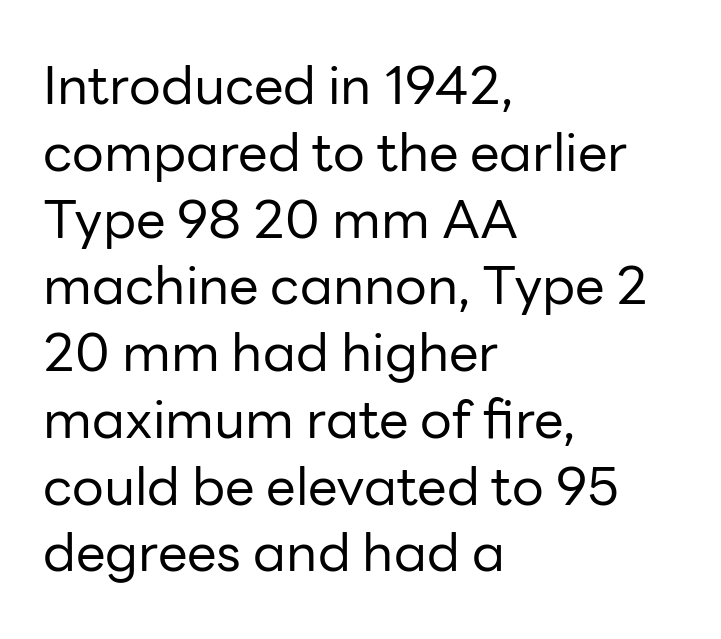
Casual observation: everything's shoved over to the left. Do the letters lean? They stand straight. The face used here is proportionally spaced, like ordinary book or web type. The type is set solid horizontally, with unmodified tracking.
